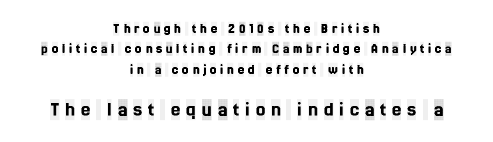
The image shows 21 px text type, upright; set centered, normal line spacing (1.45x), unusually wide letter spacing (+0.28 em), not underlined; the second (bottom) block is 1.5x larger.
